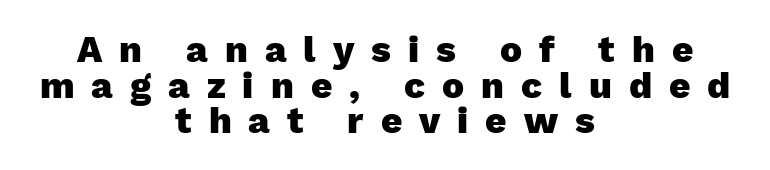
Q: Is the text bold? A: Yes.
Q: Is the text italic (slanted)? A: No, it is upright.
Q: Is the typeface a serif or a sans-serif typeface? A: Sans-serif.
Q: Is the text underlined? A: No.
Q: How is the paragraph aligned? A: Centered.
Q: Is the spacing between letters normal or unusually wide? A: Unusually wide.
Q: Is the spacing between lines tight, normal or loose? A: Tight.
Q: Width (condensed, normal, or wide)? A: Normal.
Q: Stroke contrast? A: Low.
Q: x-height? A: Medium.
Q: Monospaced? A: No.
